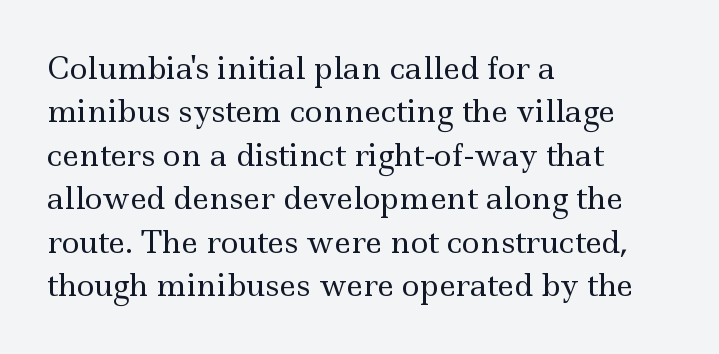
The space directly below the letters is spotless. These lines are rendered in a variable-pitch font. What's the leading like? Ordinary, nothing unusual. Does the type have serifs? Yes, each stem ends in a small foot. The typesetter chose a ragged-right arrangement here.
